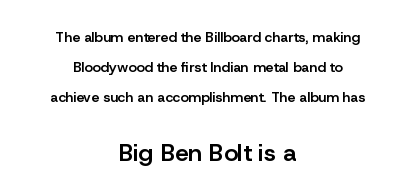
Notice the wide empty band between every row — that's loose leading. Posture: vertical. Moderately thickened strokes mark this as semibold type. Between one letter and the next there's only the usual sliver of space. Lines of text with bare space underneath.
